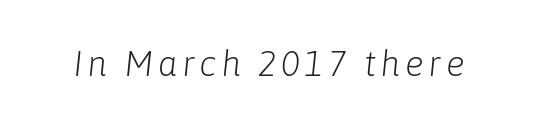
{"italic": "yes", "lean": "right", "slant_degrees": 6, "bold": "no", "weight": "light", "width": "normal", "stroke_contrast": "low", "x_height": "medium", "monospaced": "no", "underline": "no", "glyph_px": 35}
